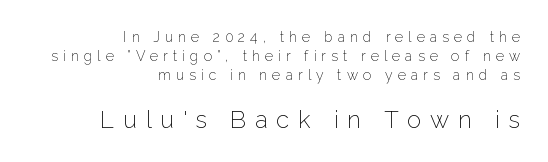
Q: Is the text bold? A: No.
Q: Is the text italic (slanted)? A: No, it is upright.
Q: Is the text underlined? A: No.
Q: How is the paragraph aligned? A: Right-aligned.
Q: Is the spacing between letters normal or unusually wide? A: Unusually wide.
Q: Is the spacing between lines tight, normal or loose? A: Normal.
Q: Which block of text is set in a larger size, the first (top) or the second (bottom)? A: The second (bottom) one.
